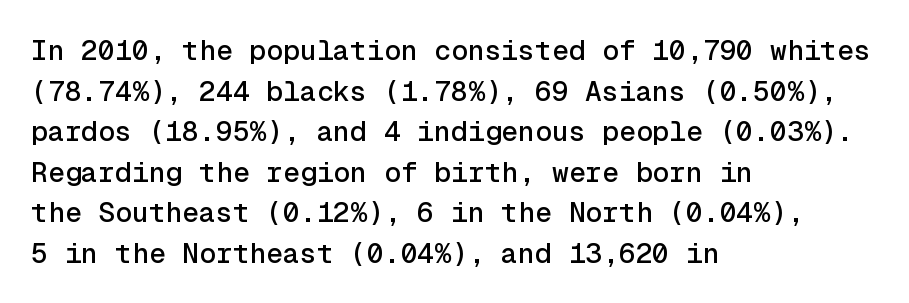
{"serif": "no", "italic": "no", "width": "normal", "x_height": "medium", "monospaced": "yes", "underline": "no", "align": "left", "line_spacing": "normal", "line_spacing_ratio": 1.45, "letter_spacing": "normal", "letter_spacing_em": 0.0, "glyph_px": 28}
